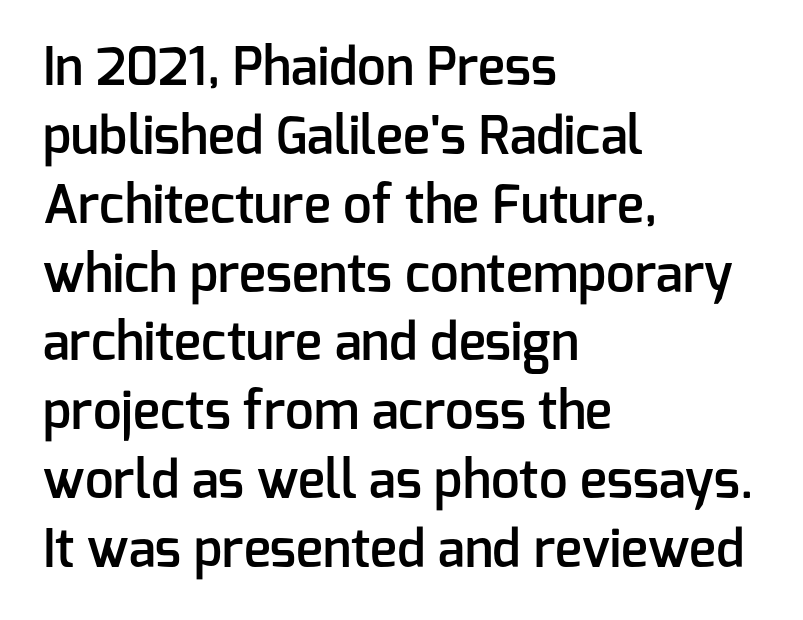
Q: Is the text bold? A: Semi-bold.
Q: Is the text italic (slanted)? A: No, it is upright.
Q: Is the typeface a serif or a sans-serif typeface? A: Sans-serif.
Q: Is the text underlined? A: No.
Q: How is the paragraph aligned? A: Left-aligned.
Q: Is the spacing between letters normal or unusually wide? A: Normal.
Q: Is the spacing between lines tight, normal or loose? A: Normal.
Q: Width (condensed, normal, or wide)? A: Normal.
Q: Stroke contrast? A: Low.
Q: x-height? A: Medium.
Q: Monospaced? A: No.
